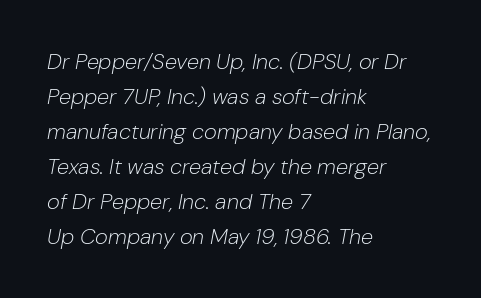
Q: Is the text bold? A: No.
Q: Is the text italic (slanted)? A: Yes, it leans right by about 10 degrees.
Q: Is the text underlined? A: No.
Q: How is the paragraph aligned? A: Left-aligned.
Q: Is the spacing between letters normal or unusually wide? A: Normal.
Q: Is the spacing between lines tight, normal or loose? A: Normal.
